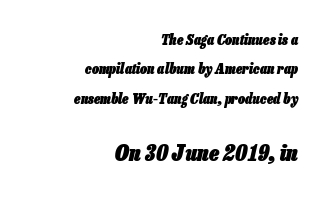
Q: Is the text bold? A: Yes.
Q: Is the text italic (slanted)? A: Yes, it leans right by about 13 degrees.
Q: Is the text underlined? A: No.
Q: How is the paragraph aligned? A: Right-aligned.
Q: Is the spacing between letters normal or unusually wide? A: Normal.
Q: Is the spacing between lines tight, normal or loose? A: Loose.
Q: Which block of text is set in a larger size, the first (top) or the second (bottom)? A: The second (bottom) one.
